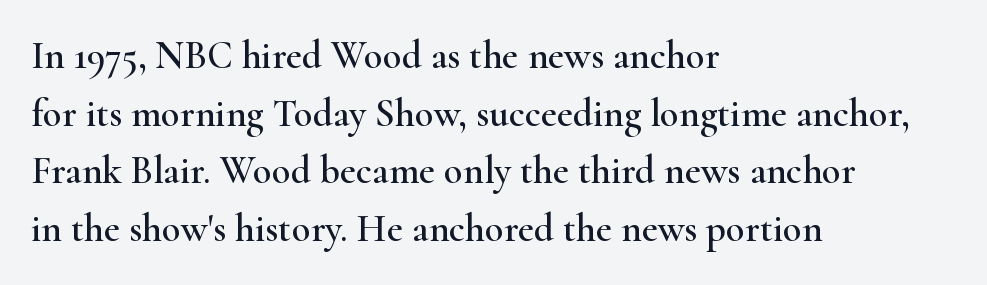
Quick note: not italic, upright. Regarding serifs, this sample has them. The rendering uses a moderate line-height, typical for paragraphs. The rendering keeps characters at their native spacing. In CSS terms this would be text-align: left. Has an underline been added? It has not.
